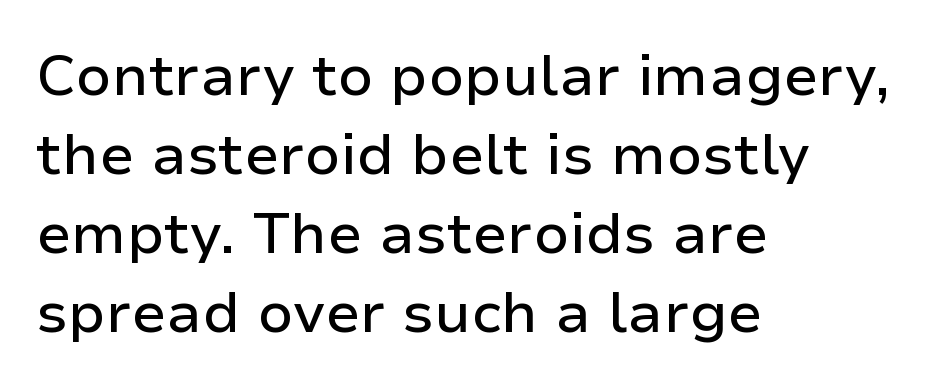
The type sits square on the baseline with zero lean. Each letter's strokes conclude bluntly, with no projecting serifs. The rendering keeps characters at their native spacing. The rendering uses a moderate line-height, typical for paragraphs.
